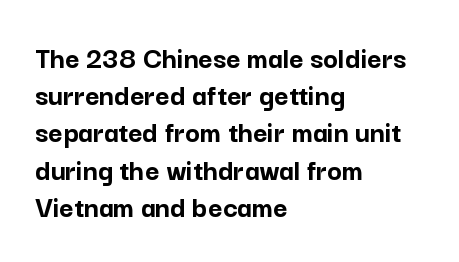
{"serif": "no", "italic": "no", "bold": "yes", "weight": "semibold", "width": "normal", "stroke_contrast": "low", "x_height": "medium", "monospaced": "no", "underline": "no", "align": "left", "line_spacing_ratio": 1.2, "letter_spacing": "normal", "letter_spacing_em": 0.0, "glyph_px": 31}
